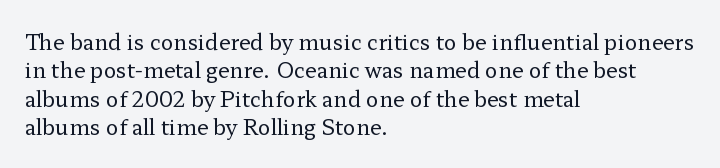
Q: Is the text bold? A: No.
Q: Is the text italic (slanted)? A: No, it is upright.
Q: Is the text underlined? A: No.
Q: How is the paragraph aligned? A: Left-aligned.
Q: Is the spacing between letters normal or unusually wide? A: Normal.
Q: Is the spacing between lines tight, normal or loose? A: Normal.
